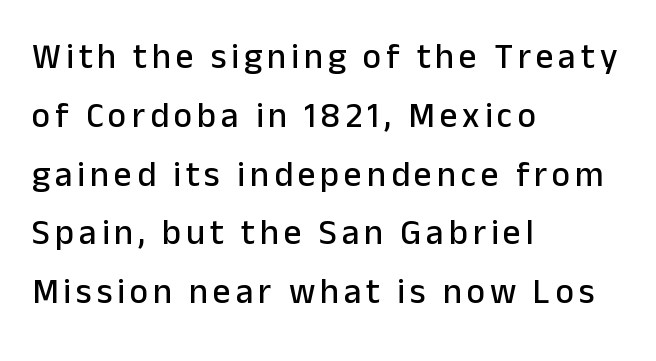
Q: Is the text italic (slanted)? A: No, it is upright.
Q: Is the typeface a serif or a sans-serif typeface? A: Sans-serif.
Q: Is the text underlined? A: No.
Q: How is the paragraph aligned? A: Left-aligned.
Q: Is the spacing between lines tight, normal or loose? A: Normal.
Q: Width (condensed, normal, or wide)? A: Normal.
Q: Stroke contrast? A: Low.
Q: x-height? A: Medium.
Q: Monospaced? A: No.
